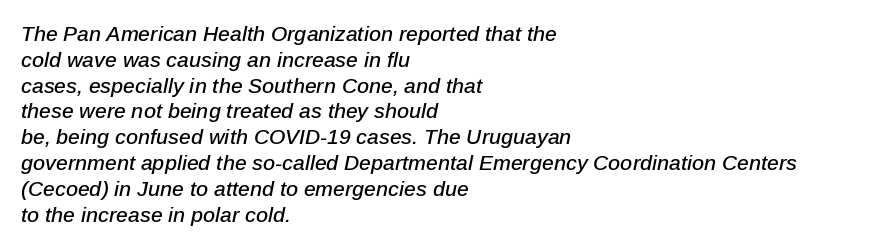
{"italic": "yes", "lean": "right", "slant_degrees": 12, "underline": "no", "align": "left", "line_spacing_ratio": 1.23, "letter_spacing": "normal", "letter_spacing_em": 0.0, "glyph_px": 21}
